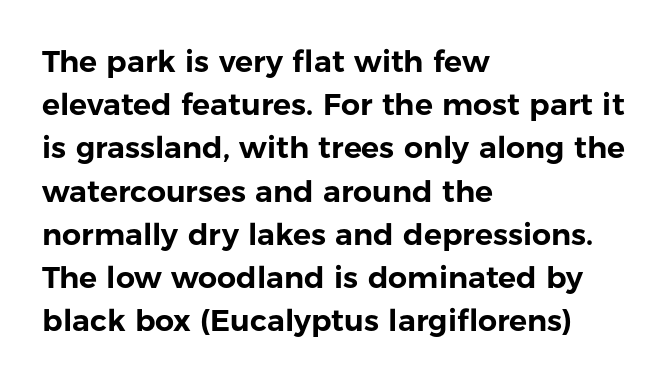
The image shows 30 px sans-serif type, upright; set left-aligned, normal line spacing (1.44x), normal letter spacing, not underlined; low stroke contrast and a medium x-height.
